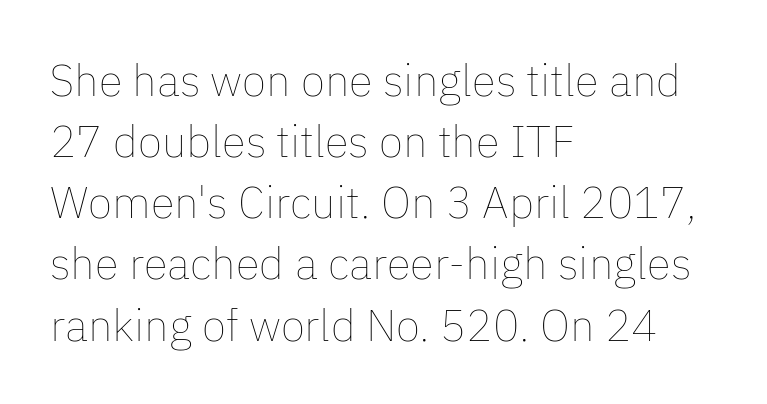
Q: Is the text bold? A: No.
Q: Is the text italic (slanted)? A: No, it is upright.
Q: Is the text underlined? A: No.
Q: How is the paragraph aligned? A: Left-aligned.
Q: Is the spacing between letters normal or unusually wide? A: Normal.
Q: Is the spacing between lines tight, normal or loose? A: Normal.
Q: Width (condensed, normal, or wide)? A: Normal.
Q: Stroke contrast? A: Low.
Q: x-height? A: Medium.
Q: Monospaced? A: No.
